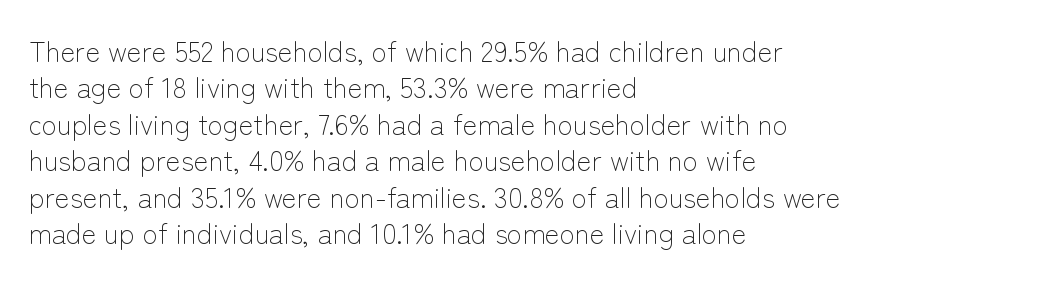
The letters stand upright; this is a roman face. A classic flush-left, rag-right setting is used for this passage. This sample has the flowing, uneven cadence of proportional lettering. Just letters on the line, the space beneath them empty. Does the type have serifs? No, each stem ends abruptly.
